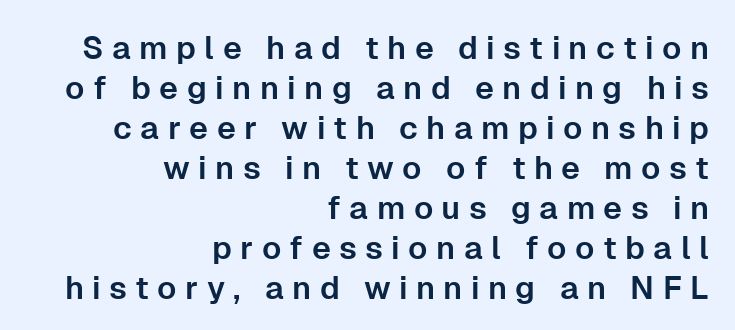
The image shows 32 px sans-serif type, upright; set right-aligned, normal line spacing (1.25x), unusually wide letter spacing (+0.26 em), not underlined; low stroke contrast and a medium x-height.
